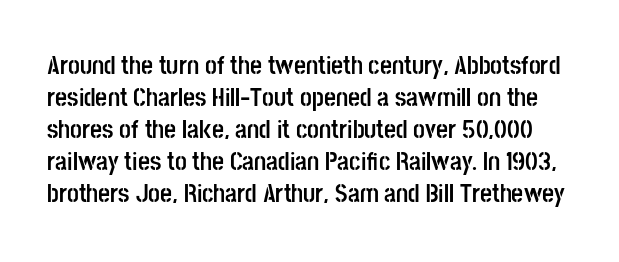
Q: Is the text bold? A: Yes.
Q: Is the text italic (slanted)? A: No, it is upright.
Q: Is the text underlined? A: No.
Q: Is the spacing between letters normal or unusually wide? A: Normal.
